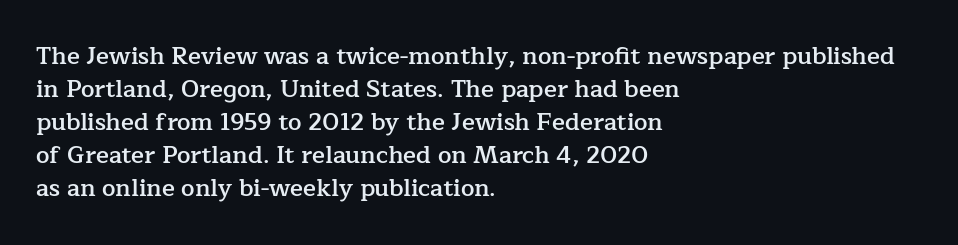
Q: Is the text bold? A: Semi-bold.
Q: Is the text italic (slanted)? A: No, it is upright.
Q: Is the text underlined? A: No.
Q: How is the paragraph aligned? A: Left-aligned.
Q: Is the spacing between letters normal or unusually wide? A: Normal.
Q: Is the spacing between lines tight, normal or loose? A: Normal.
